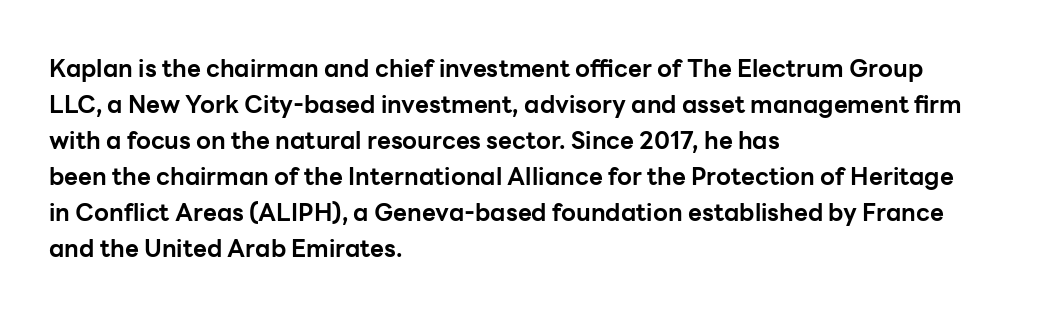
These lines are set flush left with a ragged right edge. Upright lettering throughout. Compared with typical body copy, the letter spacing here is the same. The line-height multiplier appears to be the usual default.
